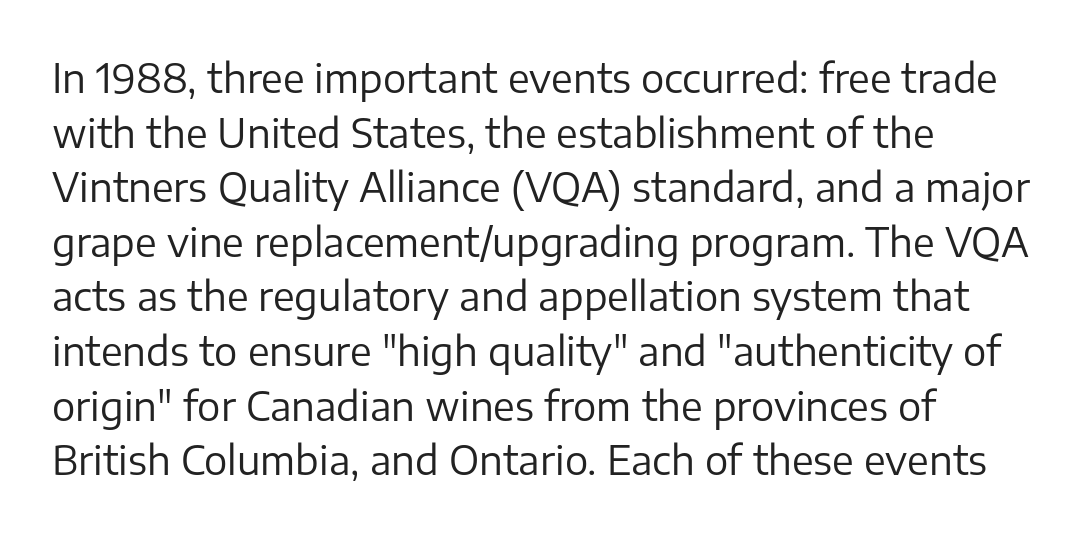
{"serif": "no", "italic": "no", "bold": "no", "weight": "regular", "width": "normal", "stroke_contrast": "low", "x_height": "medium", "monospaced": "no", "underline": "no", "align": "left", "line_spacing": "normal", "line_spacing_ratio": 1.4, "letter_spacing": "normal", "letter_spacing_em": 0.0, "glyph_px": 39}
